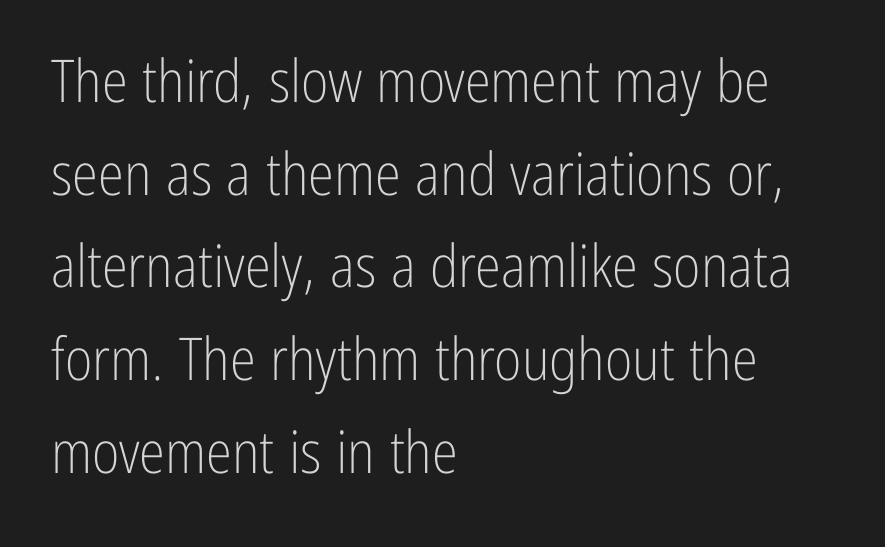
The image shows 59 px light, condensed sans-serif type, upright; set left-aligned, normal line spacing (1.57x), normal letter spacing, not underlined; low stroke contrast and a medium x-height.
